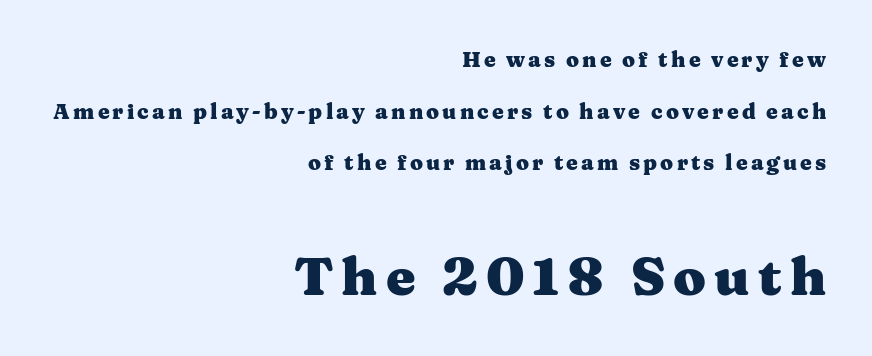
{"serif": "yes", "italic": "no", "bold": "yes", "weight": "heavy", "width": "wide", "stroke_contrast": "medium", "x_height": "medium", "monospaced": "no", "underline": "no", "align": "right", "line_spacing": "loose", "line_spacing_ratio": 2.46, "larger_block": "second", "size_ratio": 2.52, "glyph_px": 53}
